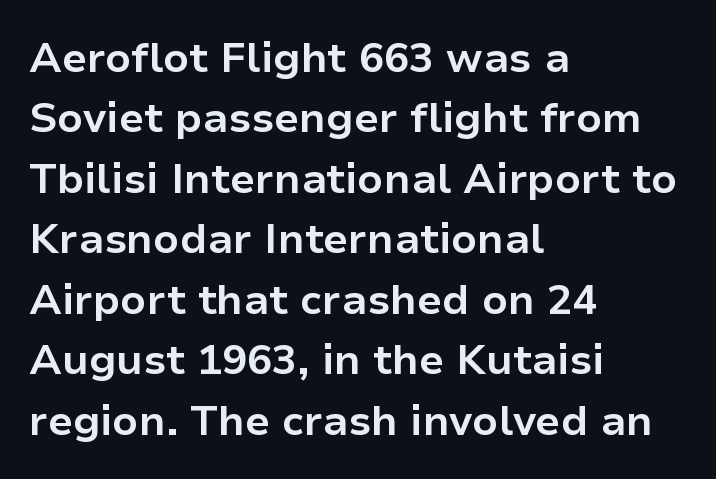
The image shows 42 px bold sans-serif type, upright; set left-aligned, normal line spacing (1.44x), normal letter spacing, not underlined; low stroke contrast and a medium x-height.
